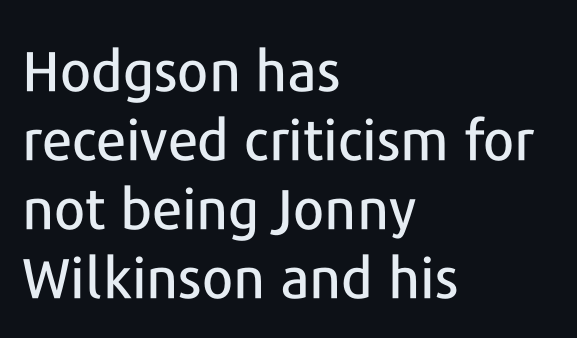
{"serif": "no", "italic": "no", "width": "normal", "stroke_contrast": "low", "x_height": "medium", "monospaced": "no", "underline": "no", "align": "left", "line_spacing_ratio": 1.23, "letter_spacing": "normal", "letter_spacing_em": 0.0, "glyph_px": 56}
